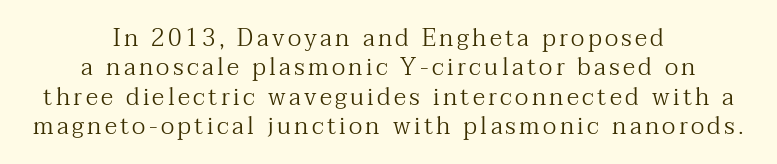
Q: Is the text bold? A: No.
Q: Is the text italic (slanted)? A: No, it is upright.
Q: Is the text underlined? A: No.
Q: How is the paragraph aligned? A: Centered.
